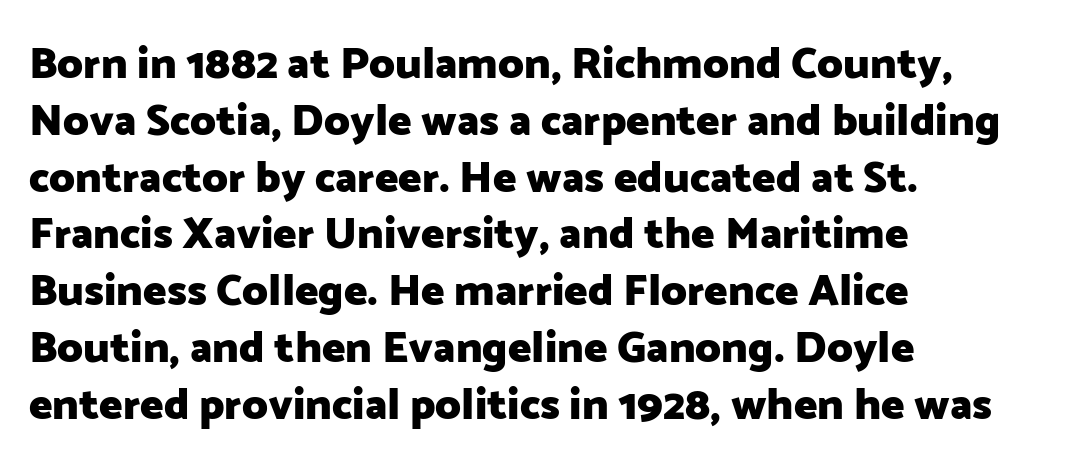
Q: Is the text bold? A: Yes.
Q: Is the text italic (slanted)? A: No, it is upright.
Q: Is the typeface a serif or a sans-serif typeface? A: Sans-serif.
Q: Is the text underlined? A: No.
Q: How is the paragraph aligned? A: Left-aligned.
Q: Is the spacing between letters normal or unusually wide? A: Normal.
Q: Is the spacing between lines tight, normal or loose? A: Normal.
Q: Width (condensed, normal, or wide)? A: Normal.
Q: Stroke contrast? A: Low.
Q: x-height? A: Medium.
Q: Monospaced? A: No.
